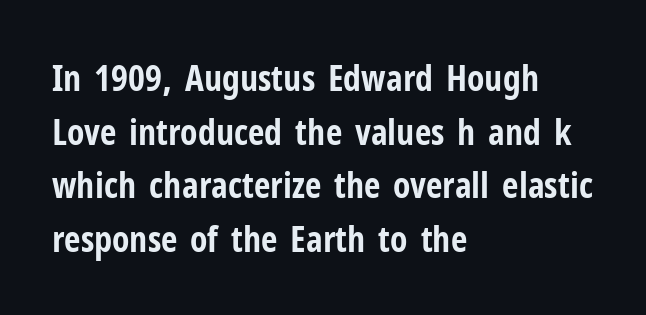
{"serif": "no", "italic": "no", "bold": "yes", "weight": "bold", "width": "condensed", "stroke_contrast": "low", "x_height": "medium", "monospaced": "no", "underline": "no", "align": "left", "line_spacing": "normal", "line_spacing_ratio": 1.49, "letter_spacing": "normal", "letter_spacing_em": 0.0, "glyph_px": 36}
